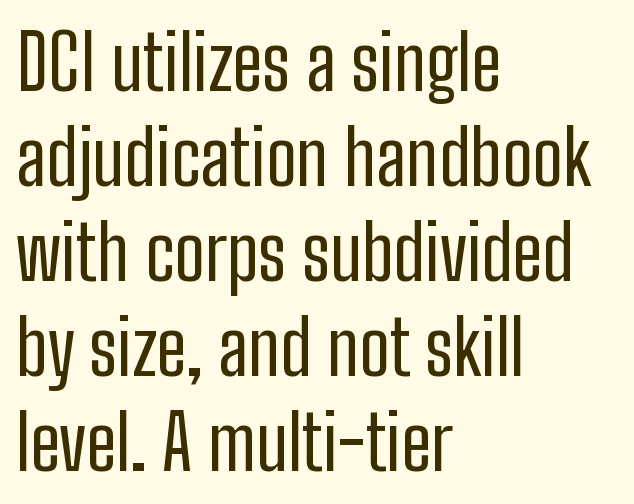
Q: Is the text bold? A: No.
Q: Is the text italic (slanted)? A: No, it is upright.
Q: Is the typeface a serif or a sans-serif typeface? A: Sans-serif.
Q: Is the text underlined? A: No.
Q: How is the paragraph aligned? A: Left-aligned.
Q: Is the spacing between letters normal or unusually wide? A: Normal.
Q: Is the spacing between lines tight, normal or loose? A: Normal.
Q: Width (condensed, normal, or wide)? A: Condensed.
Q: Stroke contrast? A: Low.
Q: x-height? A: Medium.
Q: Monospaced? A: No.
